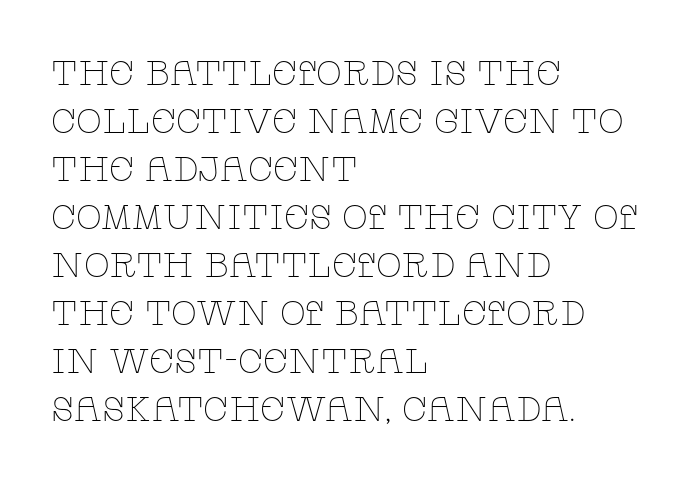
The face used here is rendered with its standard letterfit. I'd call this a serif setting — the letters wear small feet. Does the lettering tilt? It doesn't — this is upright. Has an underline been added? It has not.
